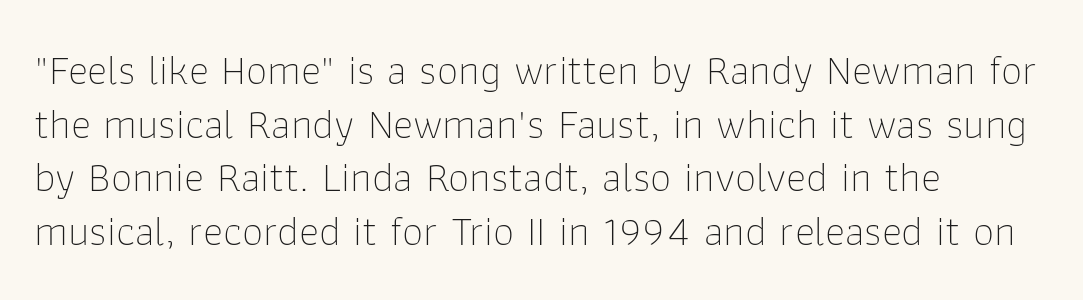
The image shows 43 px thin sans-serif type, upright; set left-aligned, normal line spacing (1.25x), normal letter spacing, not underlined; low stroke contrast and a medium x-height.
